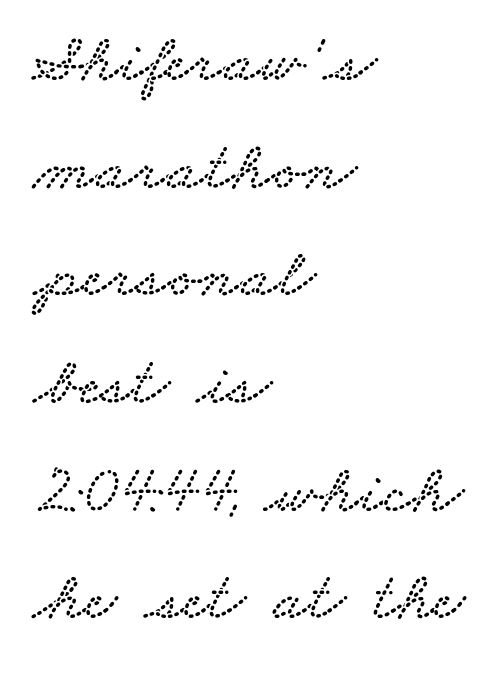
The image shows 69 px wide serif type; set left-aligned, normal line spacing (1.56x), normal letter spacing, not underlined; low stroke contrast and a small x-height.
